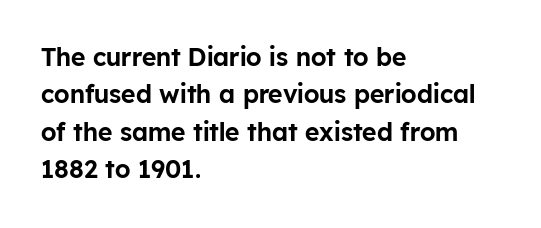
The rendering anchors every line to the left-hand side. The vertical gap from one line to the next is medium. The letterforms sit shoulder to shoulder at normal distance. Lines of text with bare space underneath. This is roman type, the default non-slanted kind.
